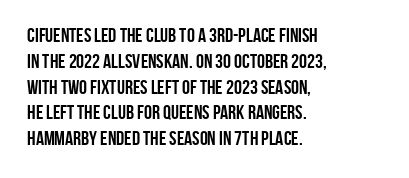
{"italic": "no", "bold": "yes", "underline": "no", "align": "left", "line_spacing": "normal", "line_spacing_ratio": 1.29, "letter_spacing": "normal", "letter_spacing_em": 0.0, "glyph_px": 20}
